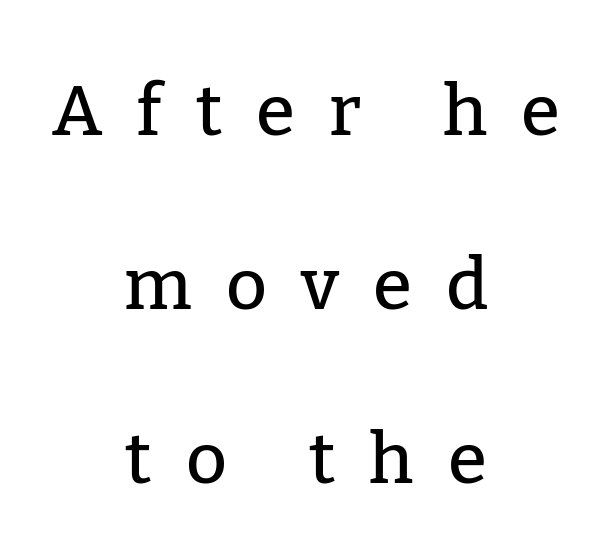
Notice how the stems are strictly vertical — no italics here. Layout note: lines centered. To sum up the face: it has serifs. Vertical spacing — loose. Descenders are the only things crossing below the line.
